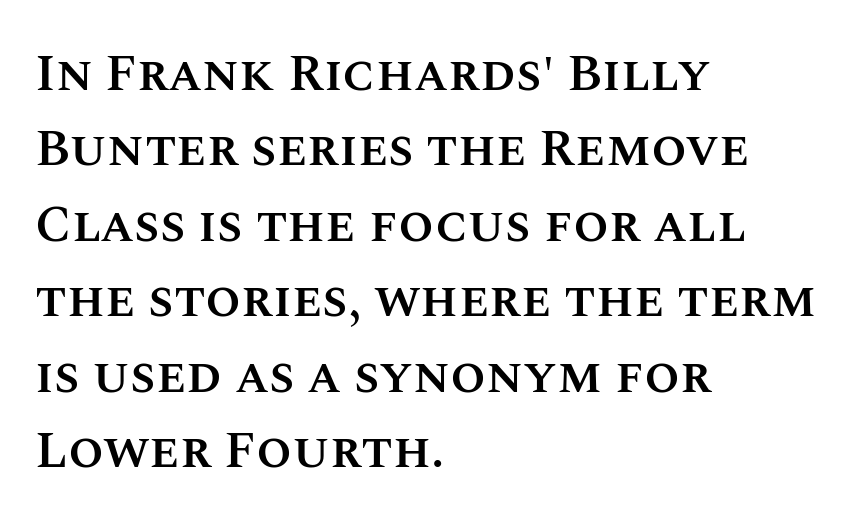
Q: Is the text bold? A: Semi-bold.
Q: Is the text italic (slanted)? A: No, it is upright.
Q: Is the text underlined? A: No.
Q: How is the paragraph aligned? A: Left-aligned.
Q: Is the spacing between letters normal or unusually wide? A: Normal.
Q: Is the spacing between lines tight, normal or loose? A: Normal.
Q: Width (condensed, normal, or wide)? A: Normal.
Q: Stroke contrast? A: Medium.
Q: x-height? A: Large.
Q: Monospaced? A: No.
